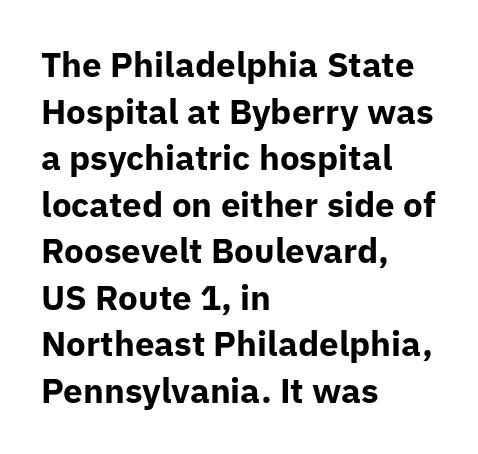
The image shows 35 px bold sans-serif type, upright; set left-aligned, normal line spacing (1.33x), normal letter spacing, not underlined; low stroke contrast and a medium x-height.
